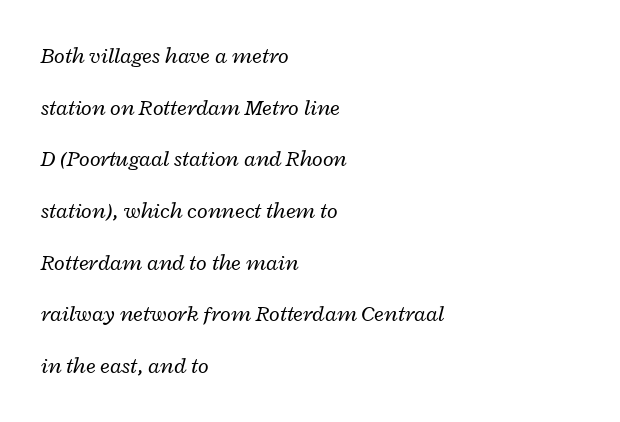
Q: Is the text bold? A: No.
Q: Is the text italic (slanted)? A: Yes, it leans right by about 12 degrees.
Q: Is the text underlined? A: No.
Q: How is the paragraph aligned? A: Left-aligned.
Q: Is the spacing between letters normal or unusually wide? A: Normal.
Q: Is the spacing between lines tight, normal or loose? A: Loose.
